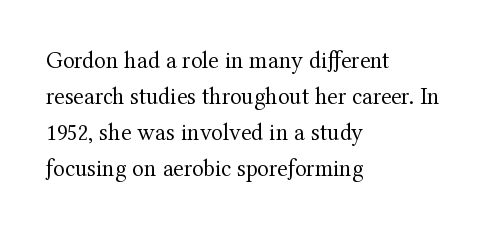
{"italic": "no", "bold": "no", "underline": "no", "align": "left", "line_spacing": "normal", "line_spacing_ratio": 1.5, "letter_spacing": "normal", "letter_spacing_em": 0.0, "glyph_px": 24}
